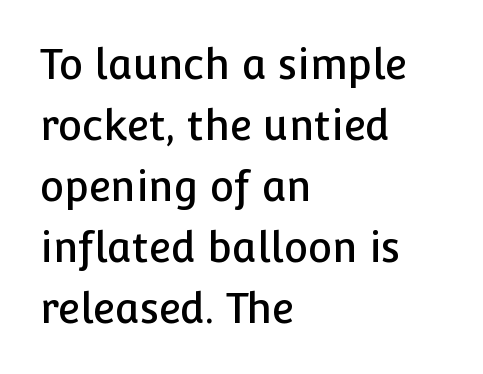
The image shows 41 px sans-serif type, upright; set left-aligned, normal line spacing (1.49x), normal letter spacing, not underlined; low stroke contrast and a medium x-height.
